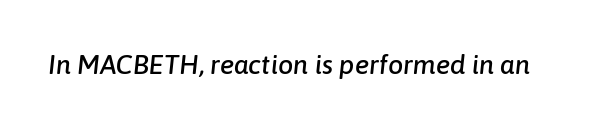
Q: Is the text italic (slanted)? A: Yes, it leans right by about 6 degrees.
Q: Is the text underlined? A: No.
Q: Is the spacing between letters normal or unusually wide? A: Normal.
